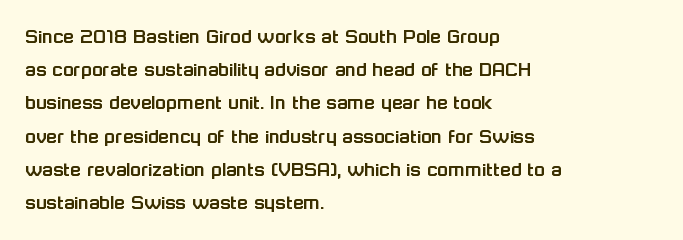
The image shows 22 px text type, upright; set left-aligned, normal line spacing (1.51x), normal letter spacing, not underlined.
